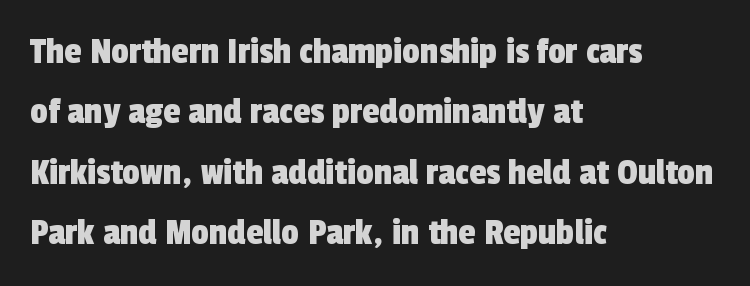
The image shows 39 px condensed sans-serif type; set left-aligned, normal line spacing (1.55x), normal letter spacing, not underlined; a medium x-height.
